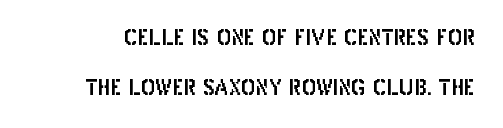
Rendered with straight, roman letterforms. Words appear dense and cohesive because spacing is normal. Reading down the column, the eye jumps a long way to each next line. Letters rest on an invisible, unmarked baseline.
